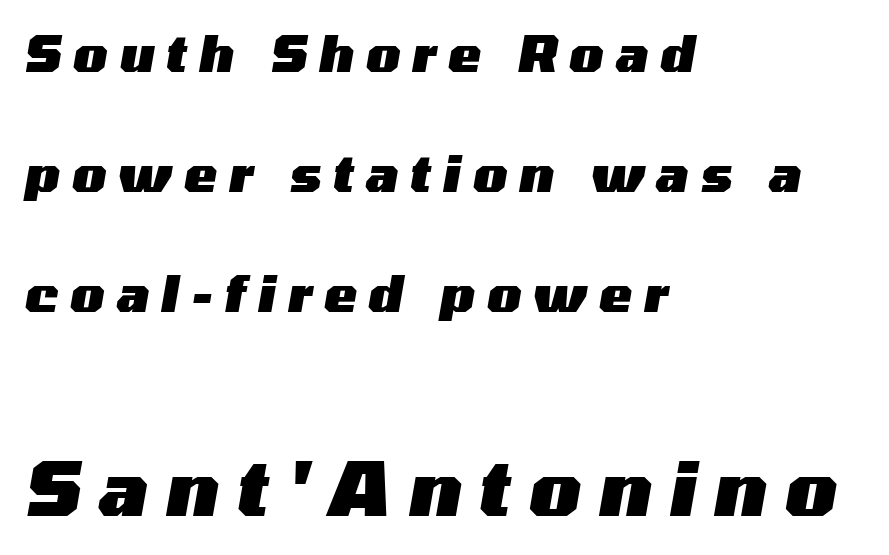
Q: Is the text bold? A: Yes.
Q: Is the text italic (slanted)? A: Yes, it leans right by about 10 degrees.
Q: Is the text underlined? A: No.
Q: How is the paragraph aligned? A: Left-aligned.
Q: Is the spacing between letters normal or unusually wide? A: Unusually wide.
Q: Is the spacing between lines tight, normal or loose? A: Loose.
Q: Which block of text is set in a larger size, the first (top) or the second (bottom)? A: The second (bottom) one.
Q: Width (condensed, normal, or wide)? A: Wide.
Q: Stroke contrast? A: Medium.
Q: x-height? A: Medium.
Q: Monospaced? A: No.
